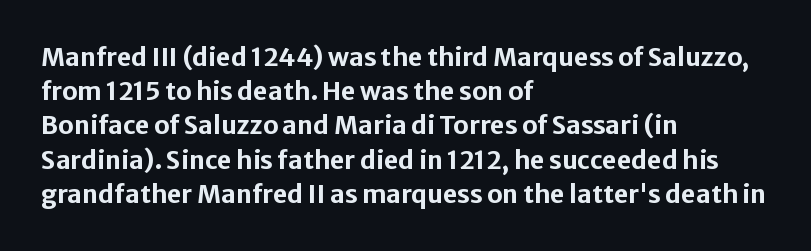
The lines in this sample share a left origin and differ only in where they stop. Summary of vertical rhythm: regular, with standard interline spacing. Italic: no, the glyphs are upright roman. The letterforms sit shoulder to shoulder at normal distance. Set as a true bold cut, around the 700 mark. The baseline area is clear.
